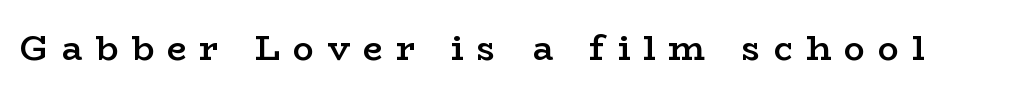
The image shows 35 px semibold, wide serif type, upright; set unusually wide letter spacing (+0.37 em), not underlined; low stroke contrast and a medium x-height.
